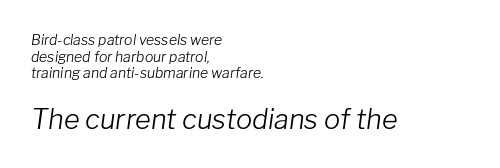
Q: Is the text bold? A: No.
Q: Is the text italic (slanted)? A: Yes, it leans right by about 8 degrees.
Q: Is the text underlined? A: No.
Q: How is the paragraph aligned? A: Left-aligned.
Q: Is the spacing between letters normal or unusually wide? A: Normal.
Q: Which block of text is set in a larger size, the first (top) or the second (bottom)? A: The second (bottom) one.
